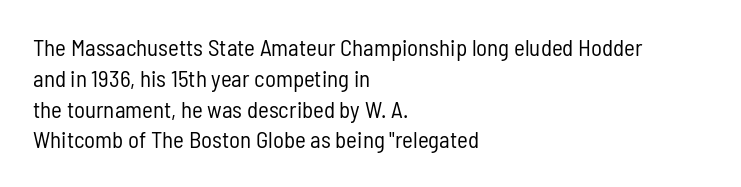
Q: Is the text bold? A: No.
Q: Is the text italic (slanted)? A: No, it is upright.
Q: Is the text underlined? A: No.
Q: How is the paragraph aligned? A: Left-aligned.
Q: Is the spacing between letters normal or unusually wide? A: Normal.
Q: Is the spacing between lines tight, normal or loose? A: Normal.
